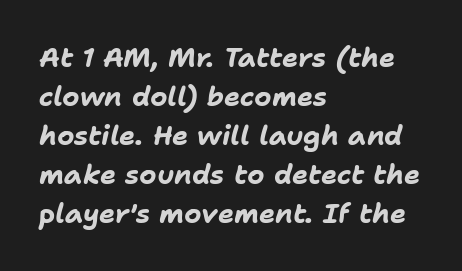
The image shows 27 px bold type, italic (leaning right); set left-aligned, normal line spacing (1.44x), normal letter spacing, not underlined.
